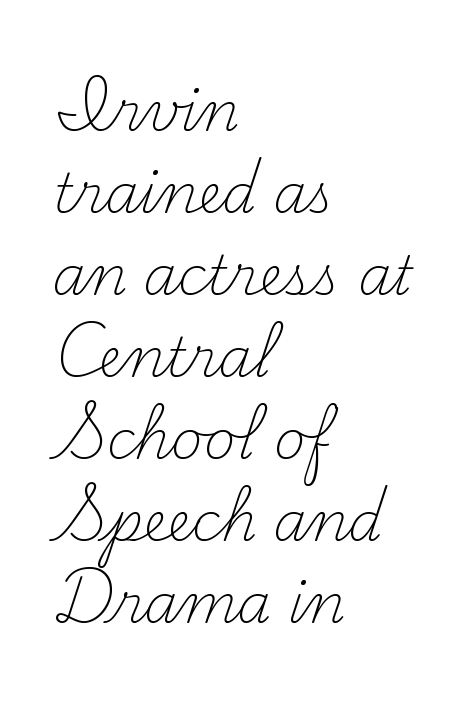
The image shows 54 px light type; set left-aligned, normal line spacing (1.52x), normal letter spacing, not underlined; medium stroke contrast and a small x-height.
